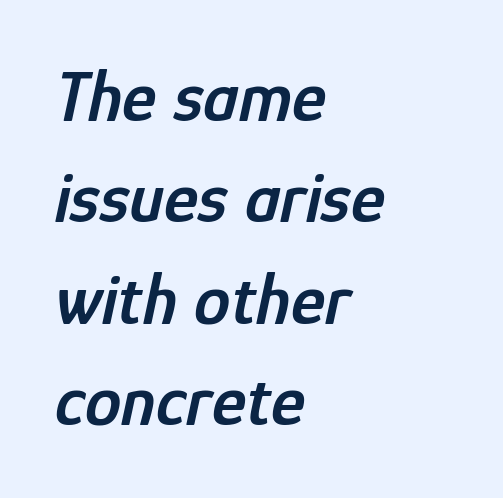
You could not count columns in this text — the font is proportionally spaced. Summary of weight: moderately heavy, a semibold. The lines in this sample share a left origin and differ only in where they stop. Any mark beneath the type? The region is blank.
